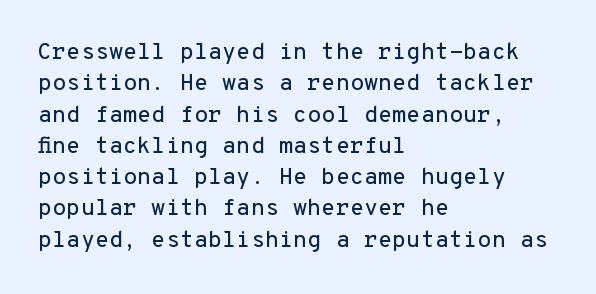
{"italic": "no", "underline": "no", "align": "left", "line_spacing": "normal", "line_spacing_ratio": 1.36, "letter_spacing": "normal", "letter_spacing_em": 0.0, "glyph_px": 23}
